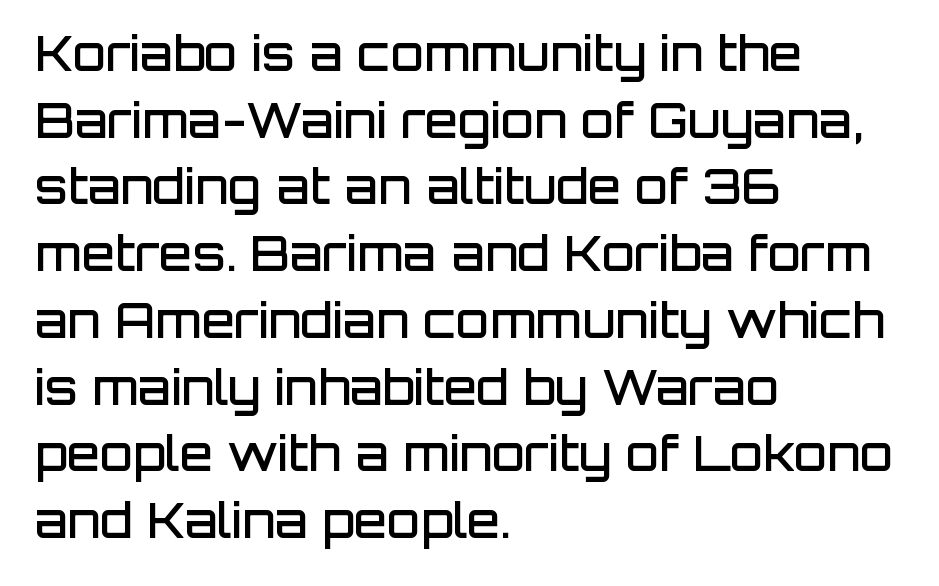
{"serif": "no", "italic": "no", "bold": "semi", "weight": "semibold", "width": "normal", "stroke_contrast": "low", "x_height": "large", "monospaced": "no", "underline": "no", "align": "left", "line_spacing": "normal", "line_spacing_ratio": 1.39, "letter_spacing": "normal", "letter_spacing_em": 0.0, "glyph_px": 48}
